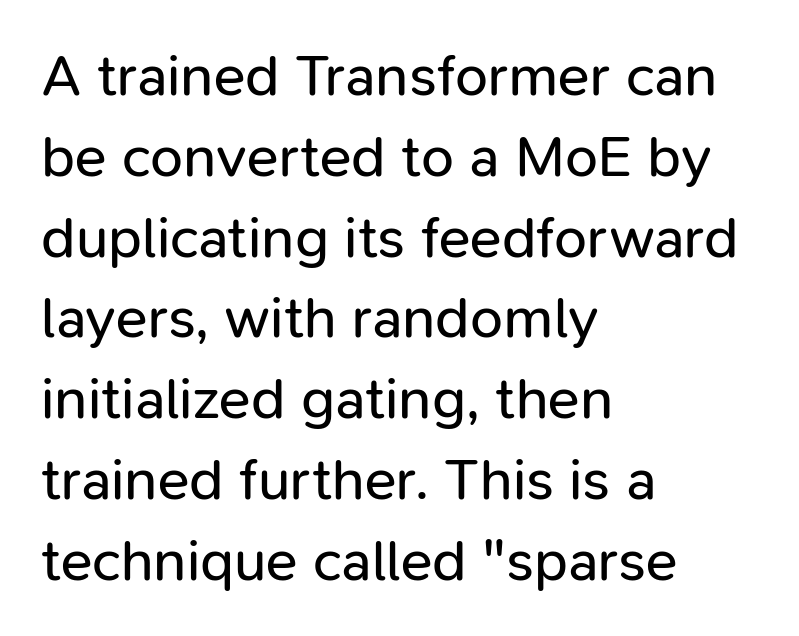
Q: Is the text bold? A: No.
Q: Is the text italic (slanted)? A: No, it is upright.
Q: Is the typeface a serif or a sans-serif typeface? A: Sans-serif.
Q: Is the text underlined? A: No.
Q: How is the paragraph aligned? A: Left-aligned.
Q: Is the spacing between letters normal or unusually wide? A: Normal.
Q: Is the spacing between lines tight, normal or loose? A: Normal.
Q: Width (condensed, normal, or wide)? A: Normal.
Q: Stroke contrast? A: Low.
Q: x-height? A: Medium.
Q: Monospaced? A: No.
